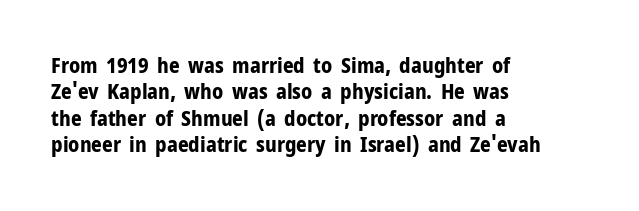
{"italic": "no", "bold": "yes", "underline": "no", "align": "left", "line_spacing": "normal", "line_spacing_ratio": 1.26, "letter_spacing": "normal", "letter_spacing_em": 0.0, "glyph_px": 21}
